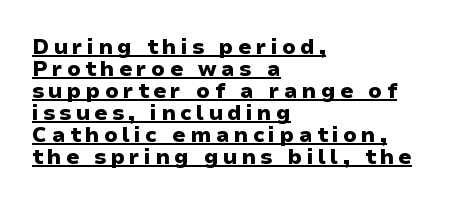
Baseline-to-baseline distance is barely more than the letter height. Does a line run under the words? Yes, clearly. This is the regular roman posture of the typeface. The tracking jumps out immediately: characters are airy and widely separated. The typesetter chose a ragged-right arrangement here. Bold? Absolutely — the strokes are thick and heavy.
